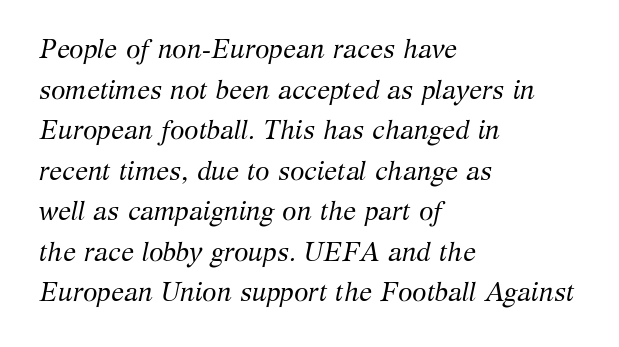
{"italic": "yes", "lean": "right", "slant_degrees": 12, "bold": "no", "underline": "no", "align": "left", "line_spacing": "normal", "line_spacing_ratio": 1.56, "letter_spacing": "normal", "letter_spacing_em": 0.0, "glyph_px": 26}
